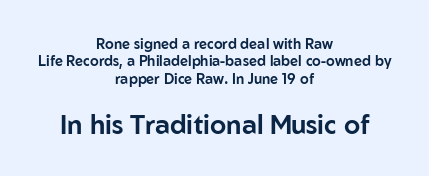
The letterforms sit shoulder to shoulder at normal distance. Upright lettering throughout. These two chunks differ in scale, with the bottom chunk taking the larger measure. Successive baselines arrive at the customary interval. Every row of glyphs is offset so its center matches the block's center. Nobody drew a line under any word here.
